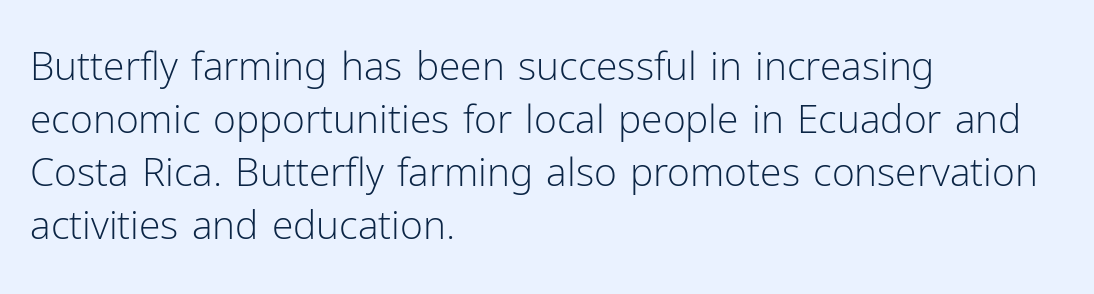
The type family on display is of the sans-serif kind. Each row of text sits above clean, open space. Where is the straight margin? On the left. The face used here is proportionally spaced, like ordinary book or web type. Regular leading. Italic? Not at all — the glyphs are vertical.
